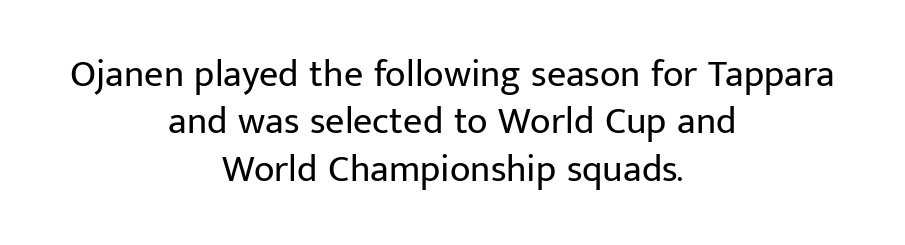
Q: Is the text bold? A: No.
Q: Is the text italic (slanted)? A: No, it is upright.
Q: Is the typeface a serif or a sans-serif typeface? A: Sans-serif.
Q: Is the text underlined? A: No.
Q: How is the paragraph aligned? A: Centered.
Q: Is the spacing between letters normal or unusually wide? A: Normal.
Q: Is the spacing between lines tight, normal or loose? A: Normal.
Q: Width (condensed, normal, or wide)? A: Normal.
Q: Stroke contrast? A: Low.
Q: x-height? A: Medium.
Q: Monospaced? A: No.
